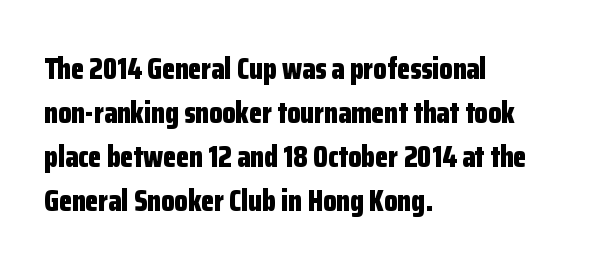
{"serif": "no", "italic": "no", "bold": "yes", "weight": "bold", "width": "condensed", "stroke_contrast": "low", "x_height": "medium", "monospaced": "no", "underline": "no", "align": "left", "line_spacing": "normal", "line_spacing_ratio": 1.47, "letter_spacing": "normal", "letter_spacing_em": 0.0, "glyph_px": 30}
